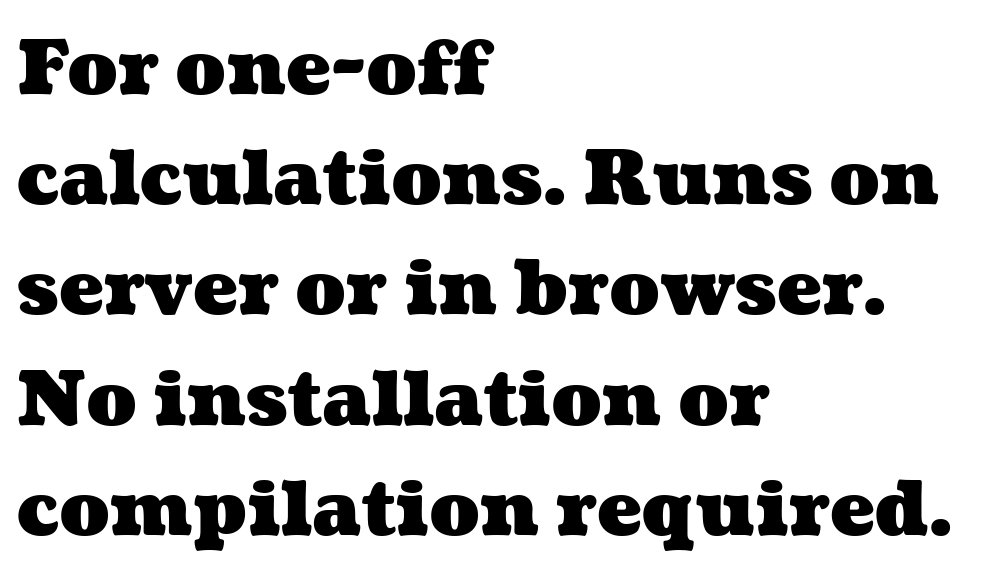
The ragged edge is on the right, which tells us the setting is flush left. Leading matches the norm, producing a regular column. Proportional: the letters do not fall into vertical columns. The strip under each line holds only bare page. Nobody touched the tracking dial on this one. Emphasis by weight is at full strength: bold.
